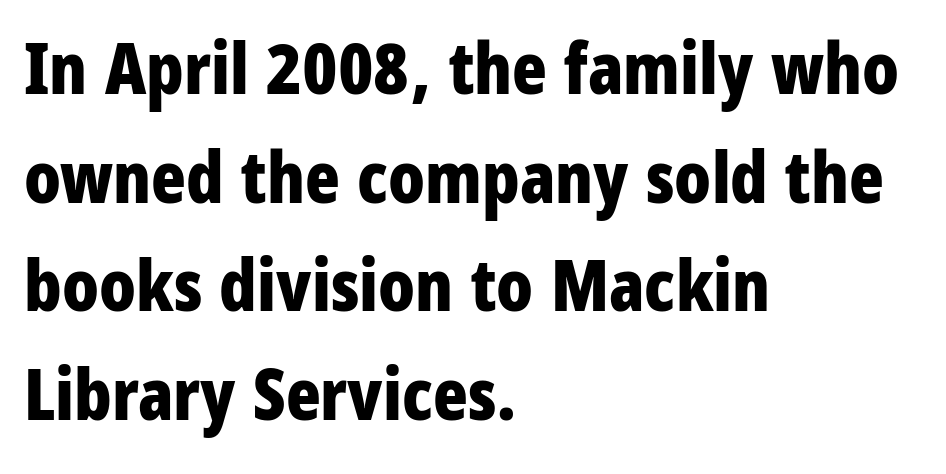
The image shows 72 px bold, condensed sans-serif type, upright; set left-aligned, normal line spacing (1.51x), normal letter spacing, not underlined; low stroke contrast and a large x-height.
